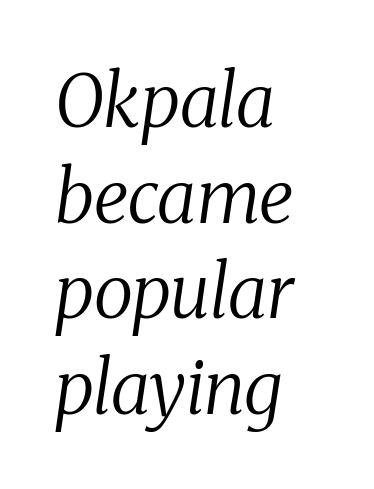
{"serif": "yes", "italic": "yes", "lean": "right", "slant_degrees": 8, "bold": "no", "weight": "regular", "width": "normal", "stroke_contrast": "medium", "x_height": "medium", "monospaced": "no", "underline": "no", "align": "left", "line_spacing": "normal", "line_spacing_ratio": 1.31, "letter_spacing": "normal", "letter_spacing_em": 0.0, "glyph_px": 73}
